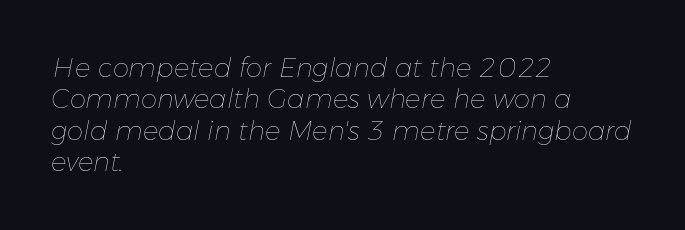
The image shows 26 px text type, italic (leaning right); set left-aligned, line spacing 1.21x, normal letter spacing, not underlined.
